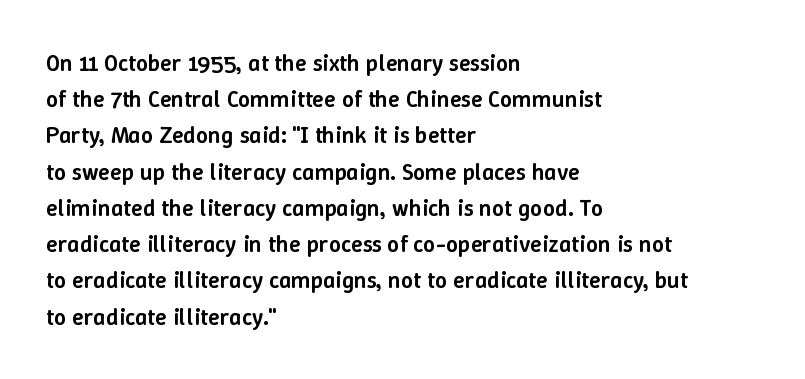
{"italic": "no", "bold": "semi", "underline": "no", "align": "left", "line_spacing": "normal", "line_spacing_ratio": 1.51, "letter_spacing": "normal", "letter_spacing_em": 0.0, "glyph_px": 24}
